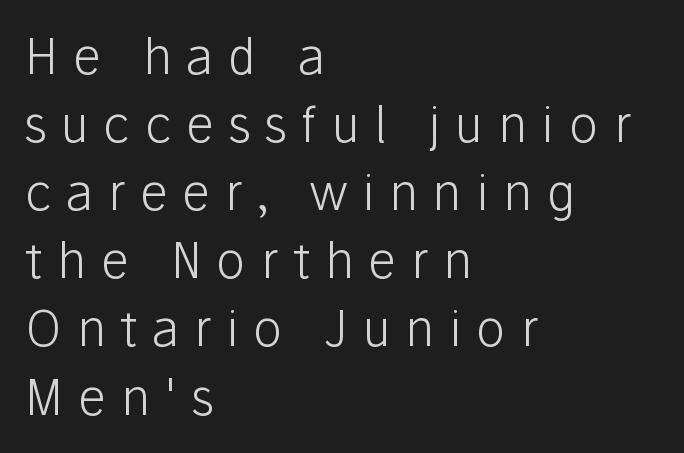
{"serif": "no", "italic": "no", "bold": "no", "weight": "light", "width": "normal", "stroke_contrast": "low", "x_height": "medium", "monospaced": "no", "underline": "no", "align": "left", "line_spacing": "normal", "line_spacing_ratio": 1.39, "letter_spacing": "wide", "letter_spacing_em": 0.3, "glyph_px": 49}
